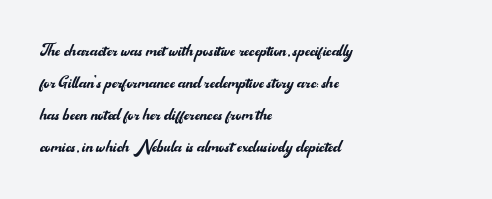
The image shows 22 px text type; set left-aligned, normal line spacing (1.45x), normal letter spacing, not underlined.
